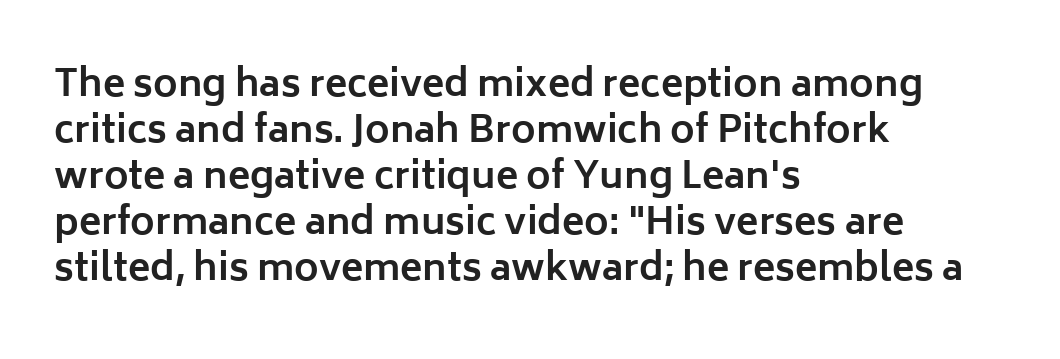
The image shows 37 px bold sans-serif type, upright; set left-aligned, line spacing 1.24x, normal letter spacing, not underlined; low stroke contrast and a medium x-height.
